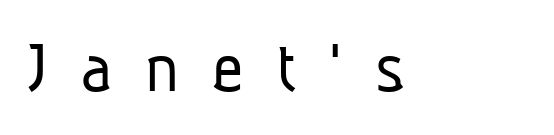
Q: Is the text bold? A: No.
Q: Is the typeface a serif or a sans-serif typeface? A: Sans-serif.
Q: Is the text underlined? A: No.
Q: Is the spacing between letters normal or unusually wide? A: Unusually wide.
Q: Width (condensed, normal, or wide)? A: Condensed.
Q: Stroke contrast? A: Low.
Q: x-height? A: Medium.
Q: Monospaced? A: No.
